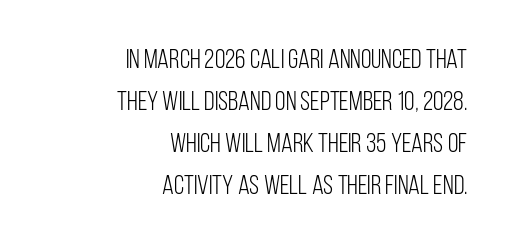
{"italic": "no", "bold": "no", "underline": "no", "align": "right", "line_spacing": "normal", "line_spacing_ratio": 1.55, "letter_spacing": "normal", "letter_spacing_em": 0.0, "glyph_px": 27}
